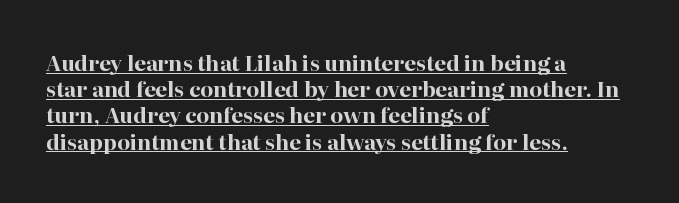
Thick stems and heavy bowls — unmistakably bold. This is the regular roman posture of the typeface. Every row of glyphs begins at an identical x-position on the left. In terms of leading, this rendering sits right in the middle.
